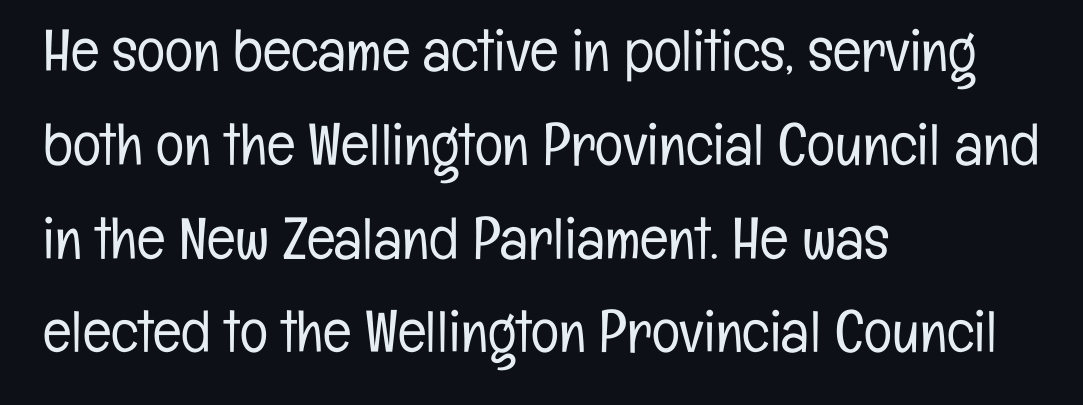
Stroke terminals: plain, sans-serif. Left-aligned paragraph, ragged on the right. Baseline-to-baseline distance is the conventional proportion of letter height. This sample has the flowing, uneven cadence of proportional lettering.
